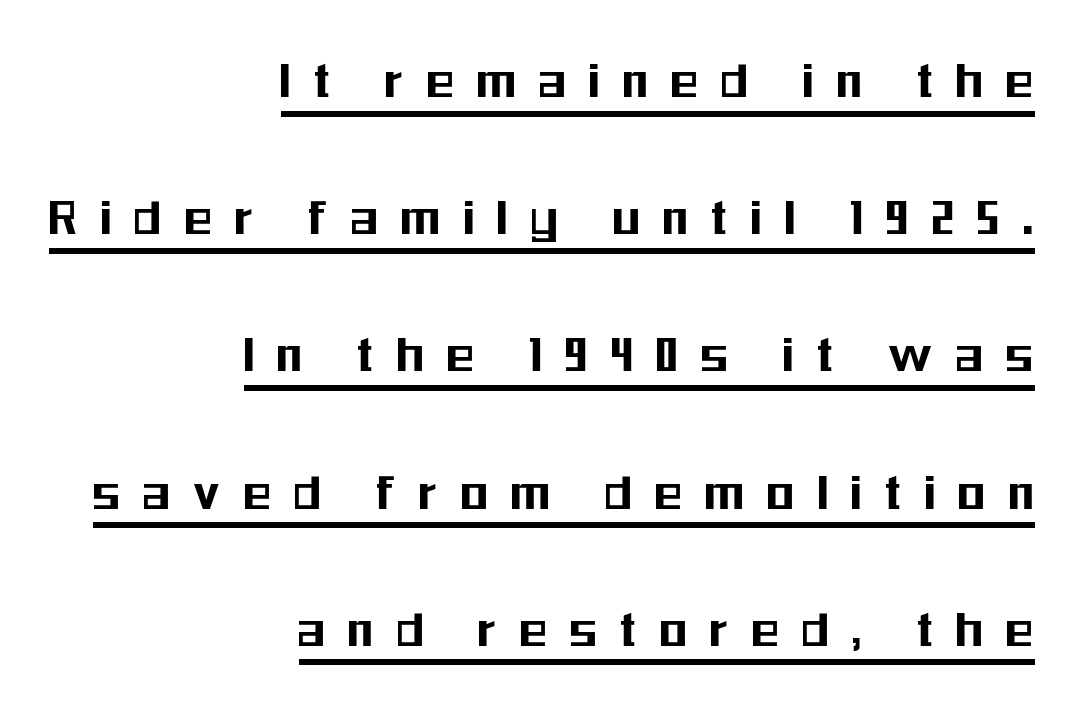
What stands out about the letter spacing? Its width — letters are far apart. This sample carries an underscore along the baseline area. Reading down the block, your eye finds every line finishing at a fixed right position. No feet cap the strokes, marking this as sans-serif type. Each letter keeps its own natural width here, so spacing adapts to shape.
